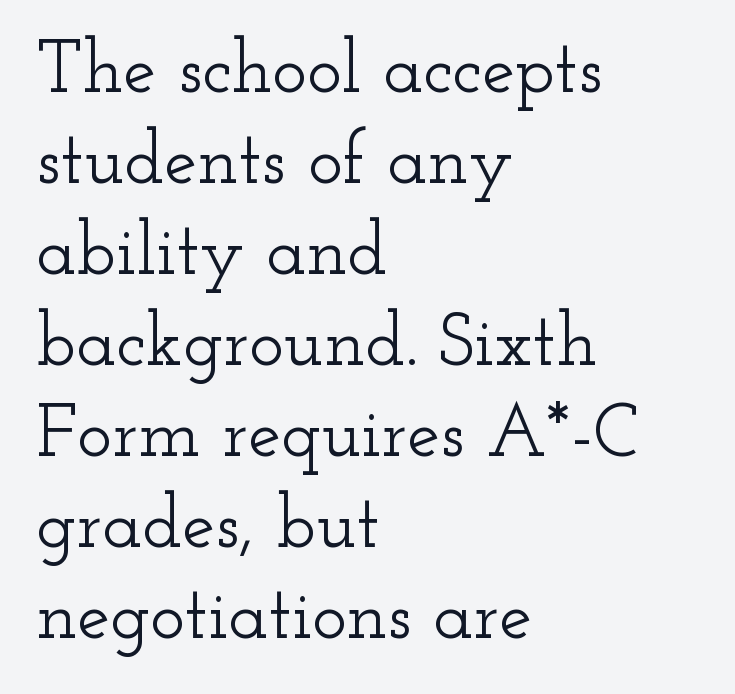
Does the lettering tilt? It doesn't — this is upright. A classic flush-left, rag-right setting is used for this passage. What stands out about the letter spacing? Nothing — it is the standard amount. Varying glyph widths throughout — classic text-font behaviour. I'd call this a serif setting — the letters wear small feet. Plain, unruled lines of type.
